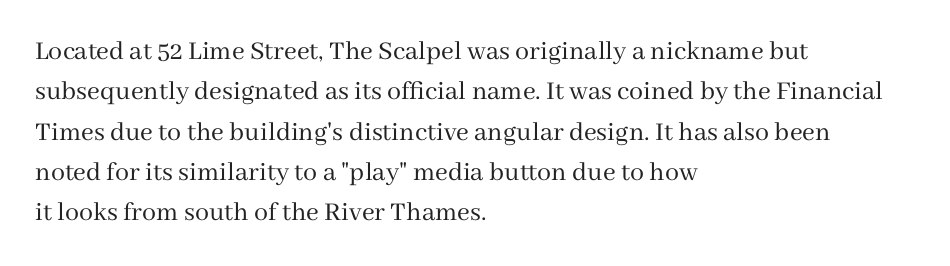
This sample keeps an unexceptional amount of space between lines. Short note: letters normally spaced. This sample is left-justified, so line endings fall wherever the words run out. The glyphs are unaccompanied by any horizontal stroke below them. The rendering shows small feet on the letterforms — a serif design.
